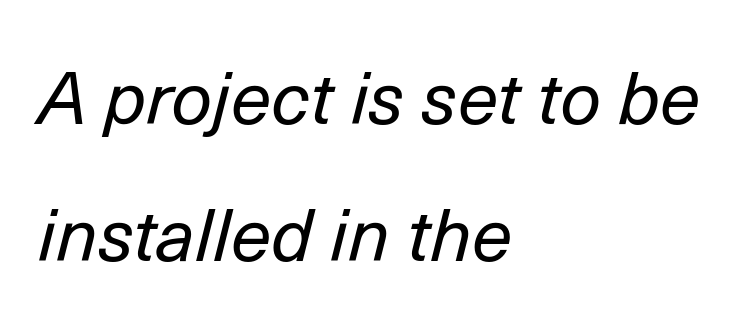
The image shows 73 px regular-weight type, italic (leaning right); set left-aligned, line spacing 1.87x, normal letter spacing, not underlined; low stroke contrast and a medium x-height.
